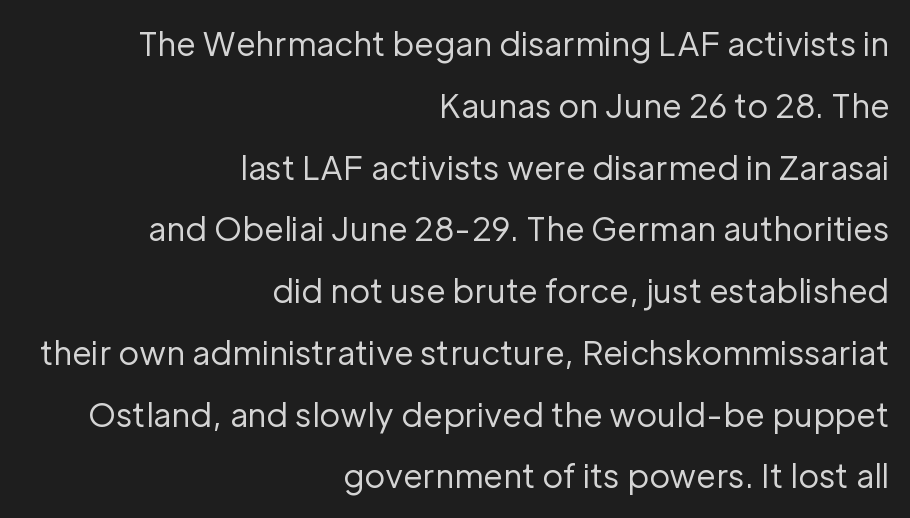
The string is rendered with underlining switched off. The space between consecutive lines is lavish. The lettering stays uniformly vertical, giving the passage a roman look. The gaps between neighbouring characters are ordinary and unremarkable.
